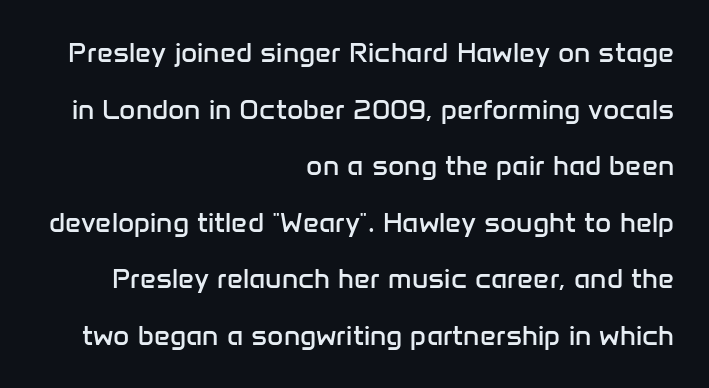
{"serif": "no", "italic": "no", "bold": "no", "weight": "regular", "width": "normal", "stroke_contrast": "low", "x_height": "medium", "monospaced": "no", "underline": "no", "align": "right", "line_spacing": "loose", "line_spacing_ratio": 2.02, "letter_spacing": "normal", "letter_spacing_em": 0.0, "glyph_px": 28}
